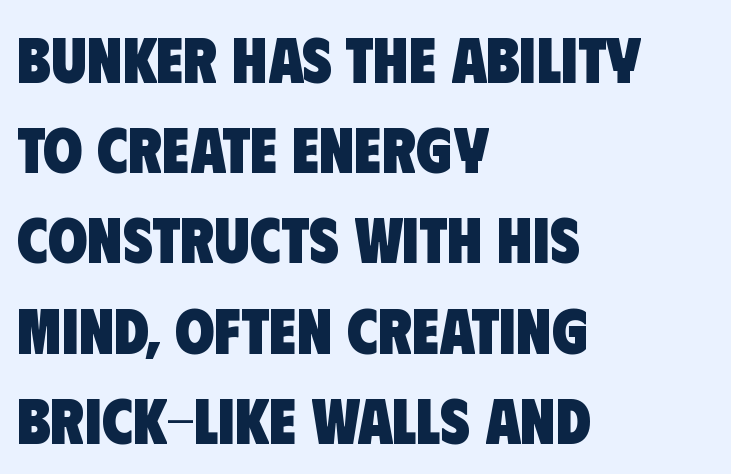
The image shows 64 px heavy, condensed sans-serif type; set left-aligned, normal line spacing (1.41x), normal letter spacing, not underlined; low stroke contrast and a large x-height.
